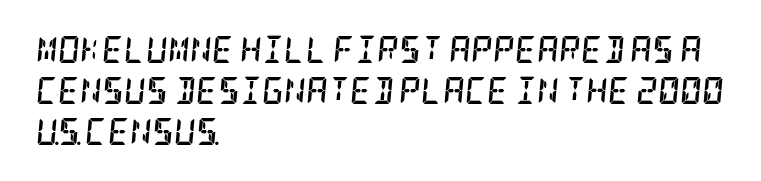
Q: Is the text bold? A: Yes.
Q: Is the text italic (slanted)? A: Yes, it leans right by about 5 degrees.
Q: Is the text underlined? A: No.
Q: How is the paragraph aligned? A: Left-aligned.
Q: Is the spacing between letters normal or unusually wide? A: Normal.
Q: Is the spacing between lines tight, normal or loose? A: Normal.
